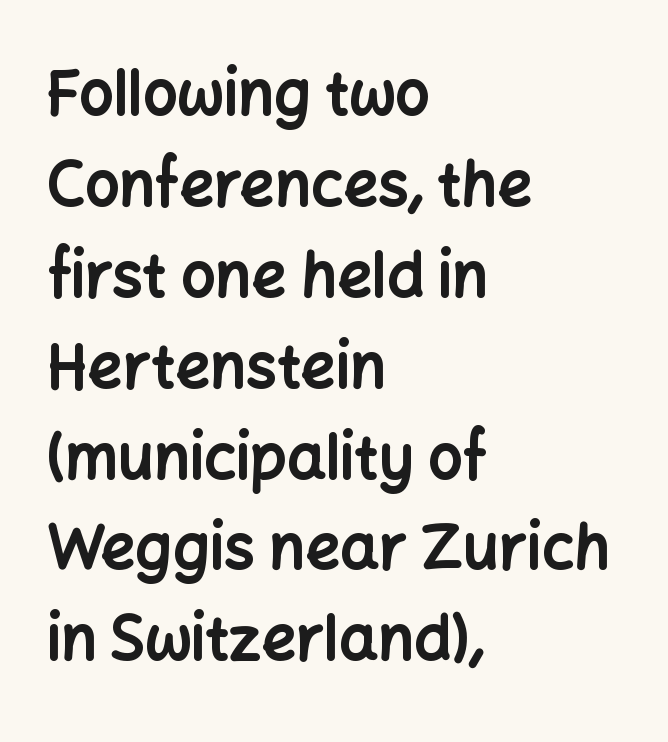
{"serif": "no", "italic": "no", "bold": "yes", "weight": "bold", "width": "normal", "stroke_contrast": "low", "x_height": "medium", "monospaced": "no", "underline": "no", "align": "left", "line_spacing": "normal", "line_spacing_ratio": 1.49, "letter_spacing": "normal", "letter_spacing_em": 0.0, "glyph_px": 61}
